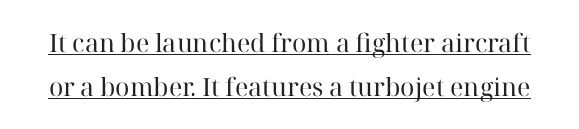
Underlining? Definitely there. The face used here is rendered with its standard letterfit. The font is comparable to plain body text, perhaps lighter. Nope, not italic — everything's standing straight.
